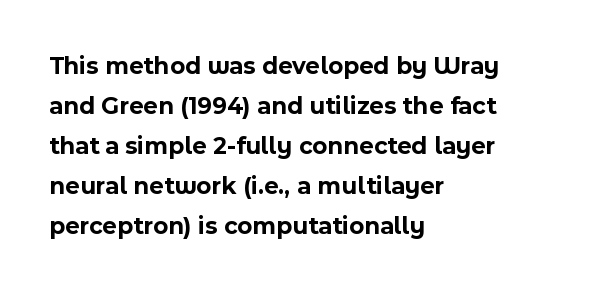
The image shows 25 px bold type, upright; set left-aligned, normal line spacing (1.6x), normal letter spacing, not underlined.
